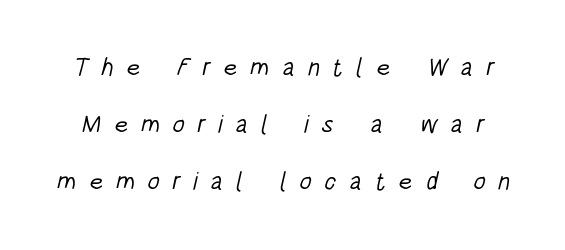
Rows of type keep a wide berth in the vertical direction. Bold? No — there's no thickening of the strokes. Display-style spreading of the glyphs; the letterfit is very open. The foot of each line stays bare and open.
